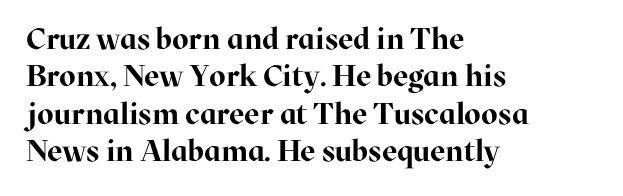
Q: Is the text bold? A: Yes.
Q: Is the text italic (slanted)? A: No, it is upright.
Q: Is the typeface a serif or a sans-serif typeface? A: Serif.
Q: Is the text underlined? A: No.
Q: How is the paragraph aligned? A: Left-aligned.
Q: Is the spacing between letters normal or unusually wide? A: Normal.
Q: Is the spacing between lines tight, normal or loose? A: Normal.
Q: Width (condensed, normal, or wide)? A: Normal.
Q: Stroke contrast? A: High.
Q: x-height? A: Medium.
Q: Monospaced? A: No.
